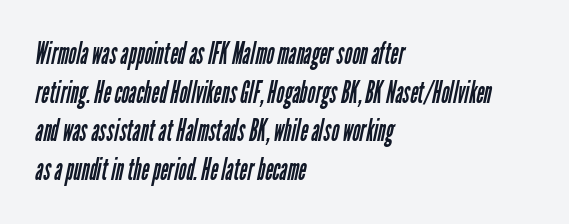
Every row of glyphs begins at an identical x-position on the left. This block has exactly the height ordinary leading produces. Spacing verdict: proportional, widths tailored to each character. The typeface chosen for these lines omits serifs. The cut favours lightness, reaching ordinary text weight at its darkest. The space beneath each line is pristine and unruled.
